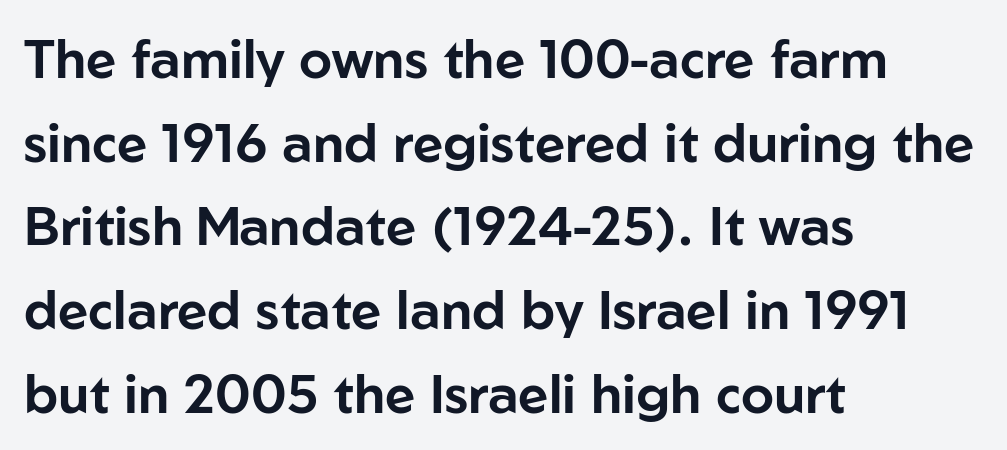
Q: Is the text italic (slanted)? A: No, it is upright.
Q: Is the typeface a serif or a sans-serif typeface? A: Sans-serif.
Q: Is the text underlined? A: No.
Q: How is the paragraph aligned? A: Left-aligned.
Q: Is the spacing between letters normal or unusually wide? A: Normal.
Q: Is the spacing between lines tight, normal or loose? A: Normal.
Q: Width (condensed, normal, or wide)? A: Normal.
Q: Stroke contrast? A: Low.
Q: x-height? A: Medium.
Q: Monospaced? A: No.
